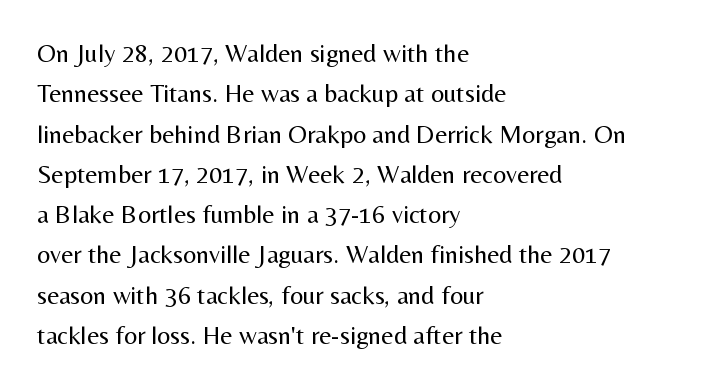
The image shows 26 px text type, upright; set left-aligned, normal line spacing (1.55x), normal letter spacing, not underlined.
